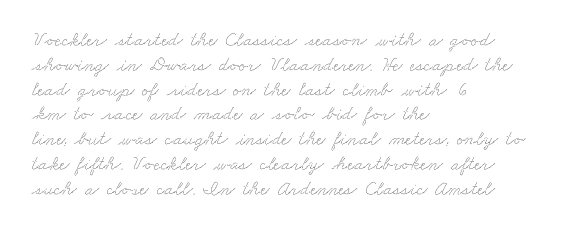
{"underline": "no", "align": "left", "line_spacing_ratio": 1.24, "letter_spacing": "normal", "letter_spacing_em": 0.0, "glyph_px": 20}
